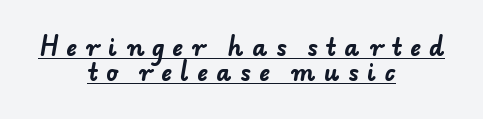
The image shows 23 px bold type; set centered, tight line spacing (1.1x), unusually wide letter spacing (+0.37 em), underlined.
